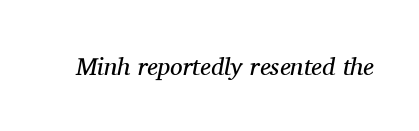
{"italic": "yes", "lean": "right", "slant_degrees": 11, "bold": "no", "underline": "no", "letter_spacing": "normal", "letter_spacing_em": 0.0, "glyph_px": 25}
